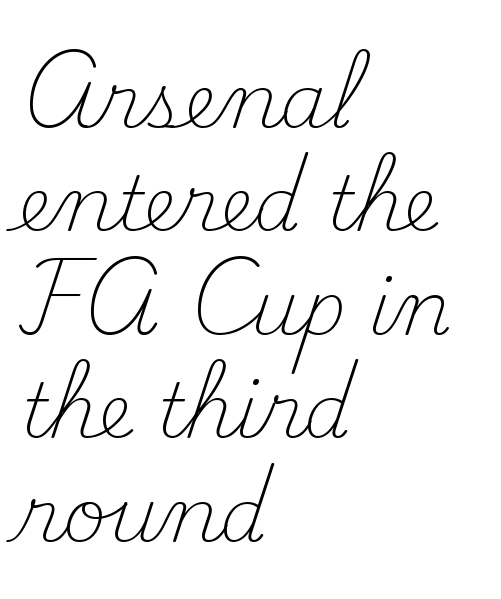
Examine the stroke ends and you'll spot serifs. Baseline-to-baseline distance is the conventional proportion of letter height. The cut favours lightness, reaching ordinary text weight at its darkest. Spacing verdict: proportional, widths tailored to each character. The passage shown is not underscored anywhere.
